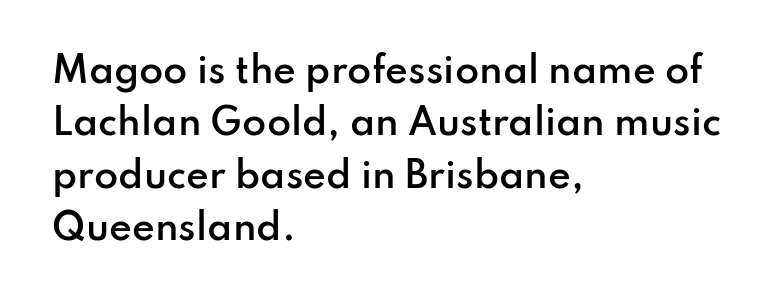
Tracking here is standard; glyphs follow each other at the usual distance. A typesetter would mark this as roman, not italic. Horizontal bands of white between lines are of average thickness. I'd call this a sans setting — the letters go barefoot. The glyphs are unaccompanied by any horizontal stroke below them. Spacing verdict: proportional, widths tailored to each character.
